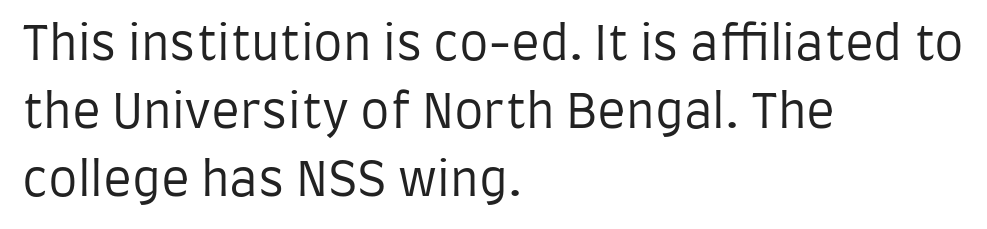
The image shows 47 px regular-weight, condensed sans-serif type, upright; set left-aligned, normal line spacing (1.45x), normal letter spacing, not underlined; low stroke contrast and a large x-height.
